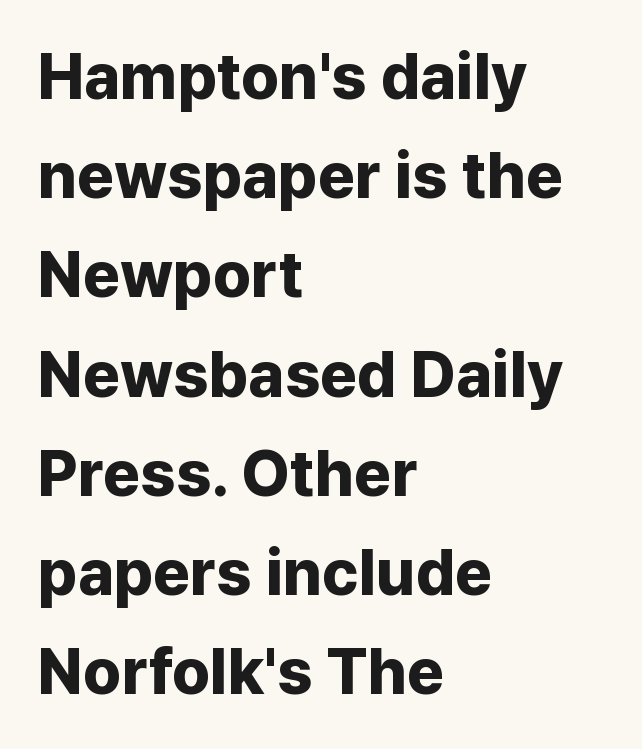
Q: Is the text bold? A: Yes.
Q: Is the text italic (slanted)? A: No, it is upright.
Q: Is the typeface a serif or a sans-serif typeface? A: Sans-serif.
Q: Is the text underlined? A: No.
Q: How is the paragraph aligned? A: Left-aligned.
Q: Is the spacing between letters normal or unusually wide? A: Normal.
Q: Is the spacing between lines tight, normal or loose? A: Normal.
Q: Width (condensed, normal, or wide)? A: Normal.
Q: Stroke contrast? A: Low.
Q: x-height? A: Medium.
Q: Monospaced? A: No.
